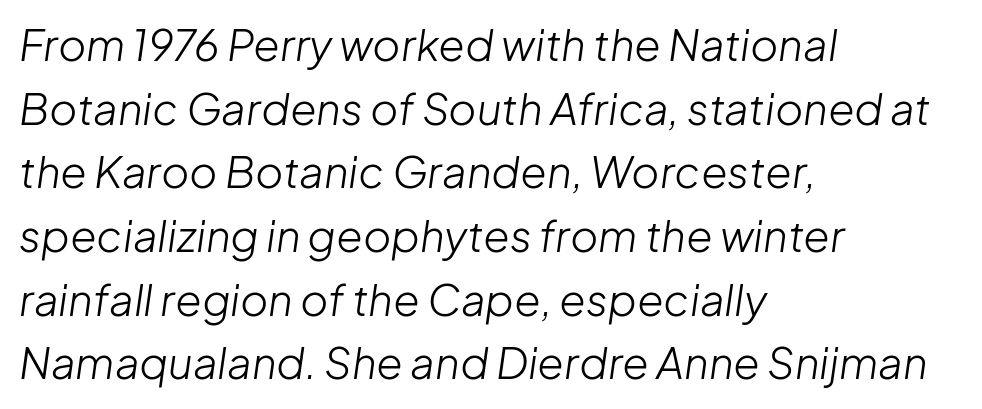
{"italic": "yes", "lean": "right", "slant_degrees": 8, "bold": "no", "weight": "light", "width": "normal", "stroke_contrast": "low", "x_height": "medium", "monospaced": "no", "underline": "no", "align": "left", "line_spacing": "normal", "line_spacing_ratio": 1.48, "letter_spacing": "normal", "letter_spacing_em": 0.0, "glyph_px": 43}
